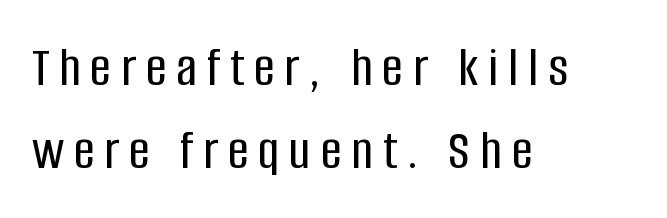
{"serif": "no", "italic": "no", "width": "condensed", "stroke_contrast": "low", "x_height": "large", "monospaced": "no", "underline": "no", "align": "left", "line_spacing": "normal", "line_spacing_ratio": 1.43, "glyph_px": 58}
